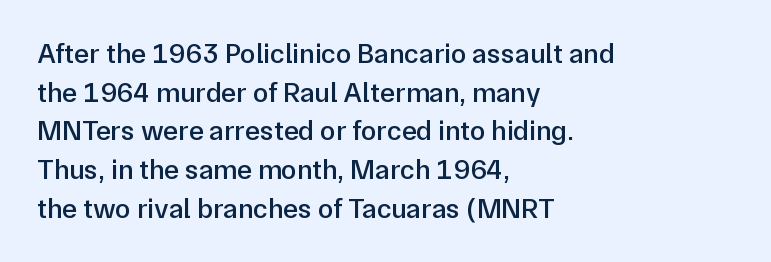
The image shows 28 px semibold sans-serif type, upright; set left-aligned, normal line spacing (1.38x), normal letter spacing, not underlined; low stroke contrast and a medium x-height.
